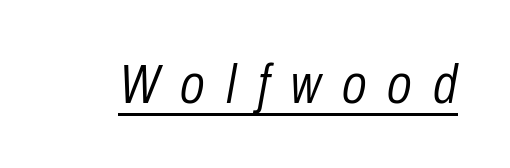
The image shows 56 px light, condensed type, italic (leaning right); set unusually wide letter spacing (+0.37 em), underlined; low stroke contrast and a medium x-height.
